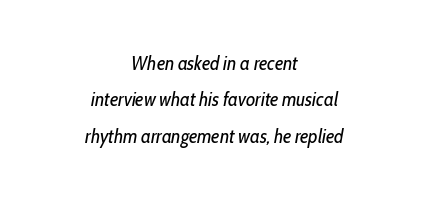
The image shows 20 px text type, italic (leaning right); set centered, line spacing 1.82x, normal letter spacing, not underlined.
